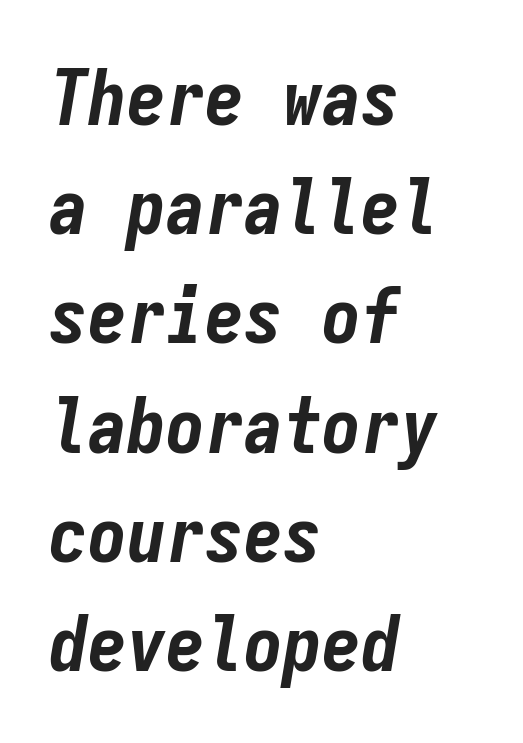
{"italic": "yes", "lean": "right", "slant_degrees": 9, "bold": "yes", "weight": "bold", "width": "condensed", "stroke_contrast": "low", "x_height": "medium", "monospaced": "yes", "underline": "no", "align": "left", "line_spacing": "normal", "line_spacing_ratio": 1.4, "letter_spacing": "normal", "letter_spacing_em": 0.0, "glyph_px": 78}
